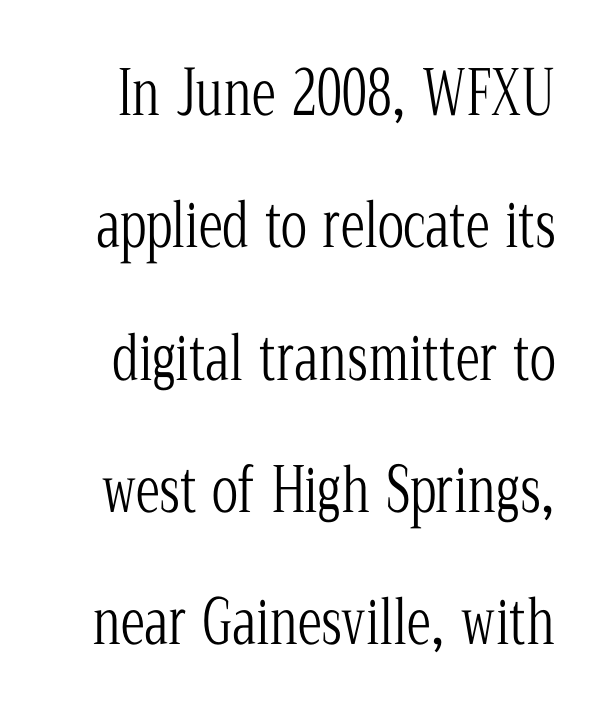
Q: Is the text bold? A: No.
Q: Is the text italic (slanted)? A: No, it is upright.
Q: Is the typeface a serif or a sans-serif typeface? A: Serif.
Q: Is the text underlined? A: No.
Q: Is the spacing between letters normal or unusually wide? A: Normal.
Q: Is the spacing between lines tight, normal or loose? A: Loose.
Q: Width (condensed, normal, or wide)? A: Condensed.
Q: Stroke contrast? A: Low.
Q: x-height? A: Medium.
Q: Monospaced? A: No.
